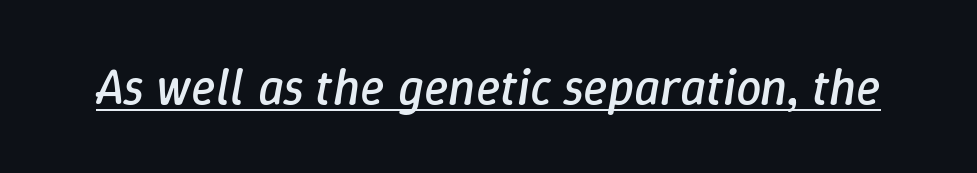
The image shows 51 px regular-weight type, italic (leaning right); set normal letter spacing, underlined; low stroke contrast and a medium x-height.
